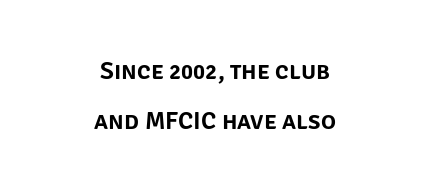
Q: Is the text italic (slanted)? A: No, it is upright.
Q: Is the text underlined? A: No.
Q: How is the paragraph aligned? A: Centered.
Q: Is the spacing between letters normal or unusually wide? A: Normal.
Q: Is the spacing between lines tight, normal or loose? A: Loose.
